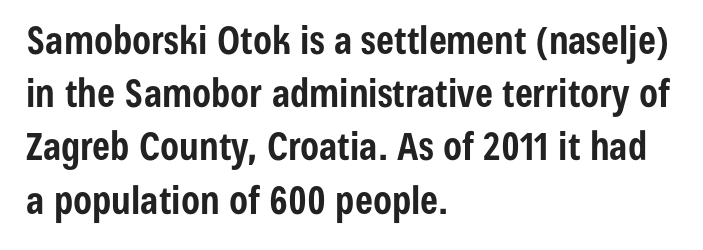
In CSS terms this would be text-align: left. A normal amount of white space separates one row of letters from the next. The type sits square on the baseline with zero lean. A clean baseline with only descenders dipping below it.
